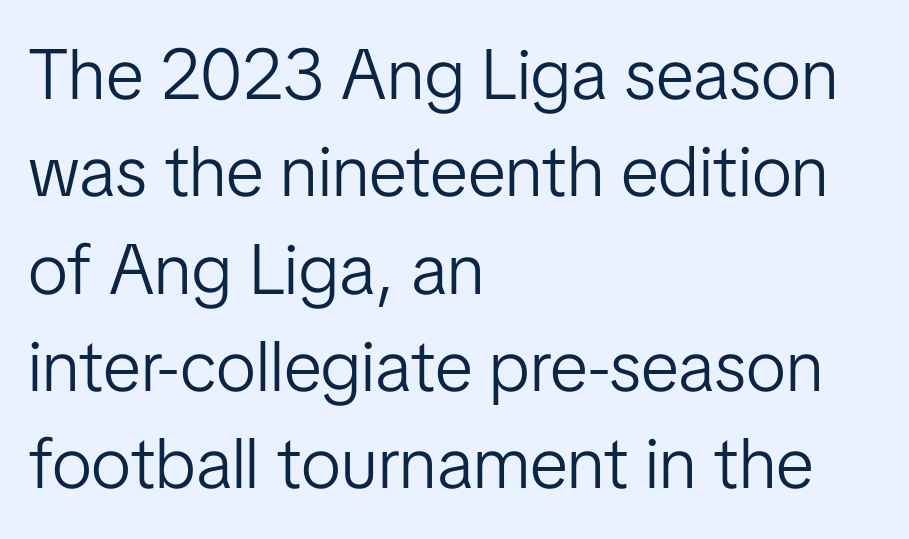
The image shows 71 px light sans-serif type, upright; set left-aligned, normal line spacing (1.37x), normal letter spacing, not underlined; low stroke contrast and a medium x-height.
